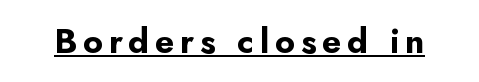
Q: Is the text bold? A: Yes.
Q: Is the text italic (slanted)? A: No, it is upright.
Q: Is the typeface a serif or a sans-serif typeface? A: Sans-serif.
Q: Is the text underlined? A: Yes.
Q: Width (condensed, normal, or wide)? A: Normal.
Q: Stroke contrast? A: Low.
Q: x-height? A: Small.
Q: Monospaced? A: No.
